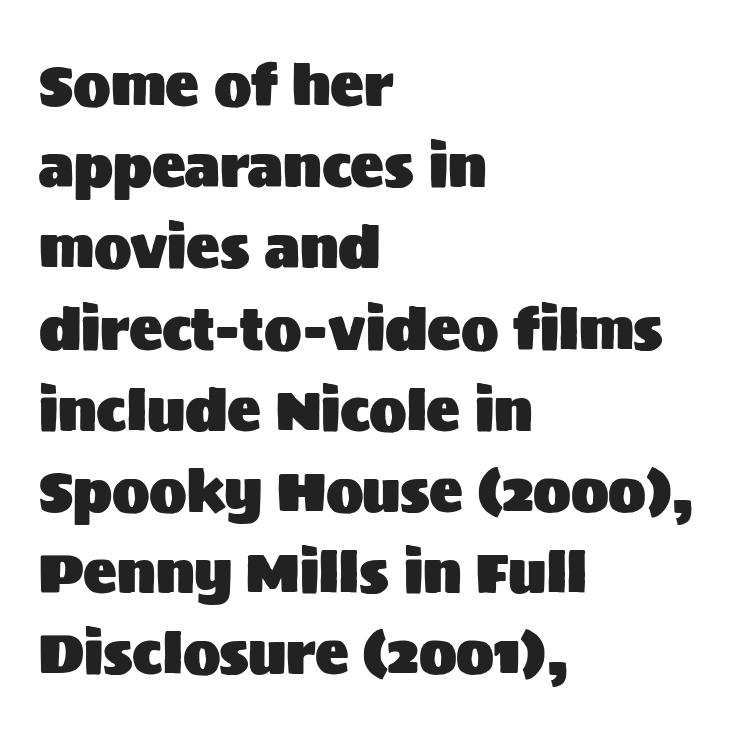
The image shows 56 px sans-serif type, upright; set left-aligned, normal line spacing (1.45x), normal letter spacing, not underlined; medium stroke contrast and a large x-height.
